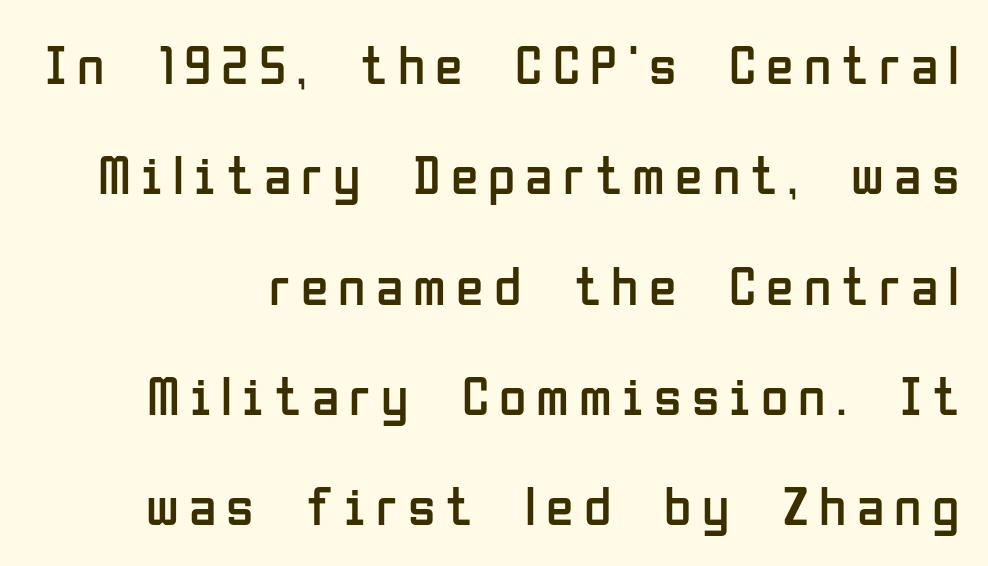
{"serif": "no", "italic": "no", "bold": "no", "weight": "regular", "width": "condensed", "stroke_contrast": "low", "x_height": "medium", "monospaced": "no", "underline": "no", "line_spacing": "loose", "line_spacing_ratio": 1.97, "glyph_px": 56}
